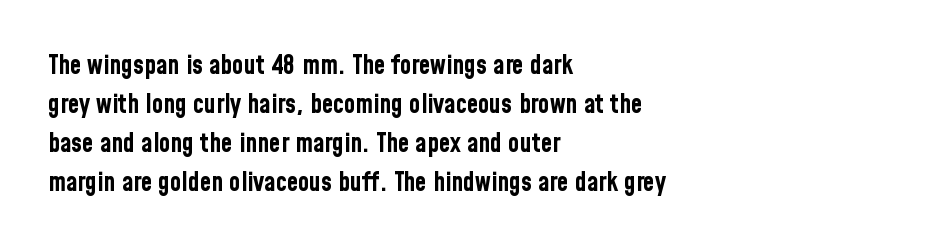
Successive baselines arrive at the customary interval. Nope, not italic — everything's standing straight. Stroke thickness is high; the sample reads as a true bold. Line starts are locked; line ends wander. Clear beneath every line of the passage. The line texture is even and compact thanks to regular tracking.
